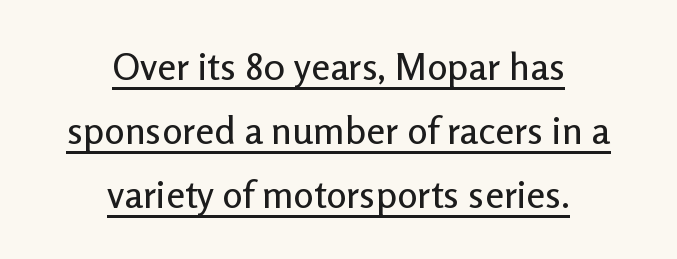
The image shows 38 px sans-serif type, upright; set centered, normal line spacing (1.68x), normal letter spacing, underlined; low stroke contrast and a medium x-height.
